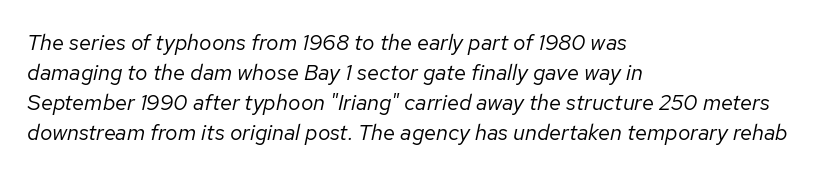
Teacher's note: observe the even left margin — that is flush-left alignment. It's the slanting kind of type. A normal amount of white space separates one row of letters from the next. The rendering keeps characters at their native spacing.
